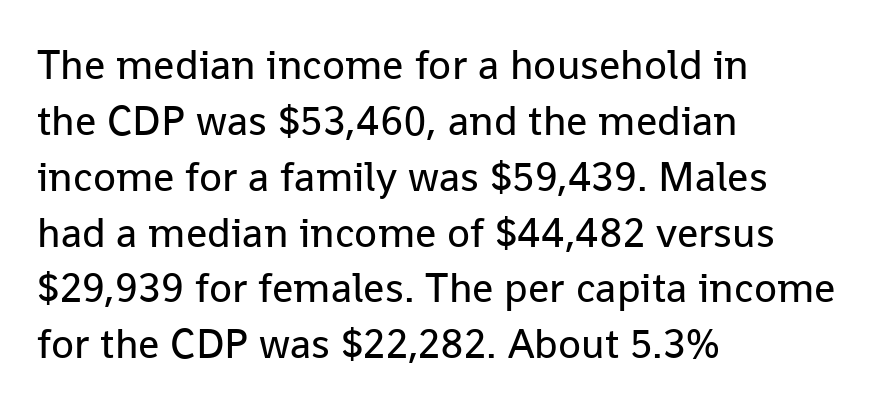
{"serif": "no", "italic": "no", "bold": "no", "weight": "regular", "width": "normal", "stroke_contrast": "low", "x_height": "medium", "monospaced": "no", "underline": "no", "align": "left", "line_spacing": "normal", "line_spacing_ratio": 1.33, "letter_spacing": "normal", "letter_spacing_em": 0.0, "glyph_px": 42}
